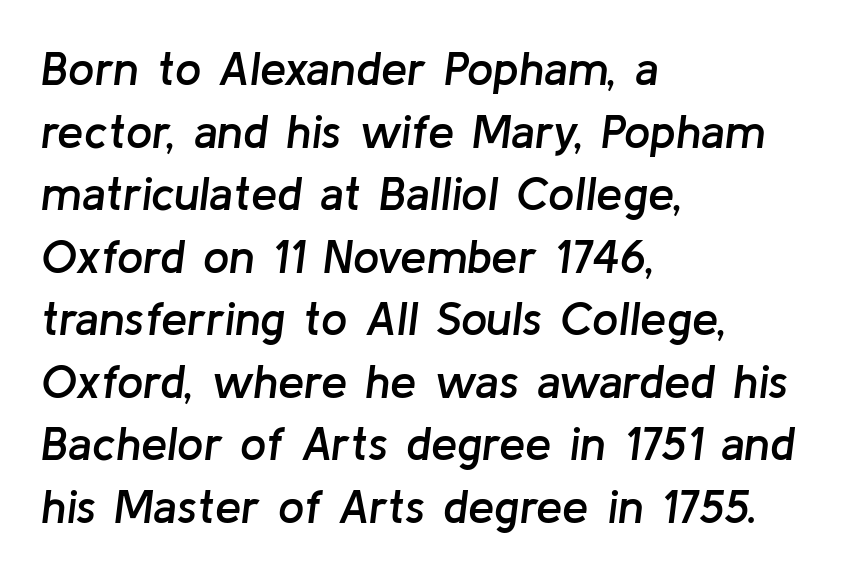
Casual observation: everything's shoved over to the left. Reading down the column, the eye jumps a familiar distance to each next line. The rendering uses natural spacing where letterforms have individual widths. Check under the words: just untouched page.
